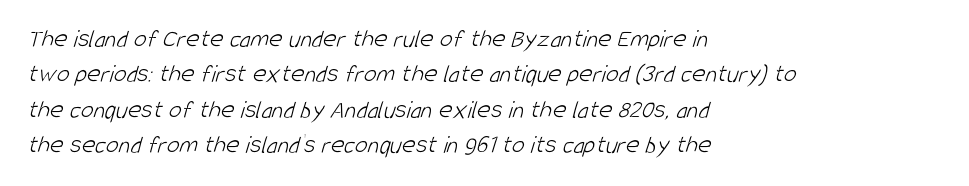
The image shows 26 px text type; set left-aligned, normal line spacing (1.36x), normal letter spacing, not underlined.
